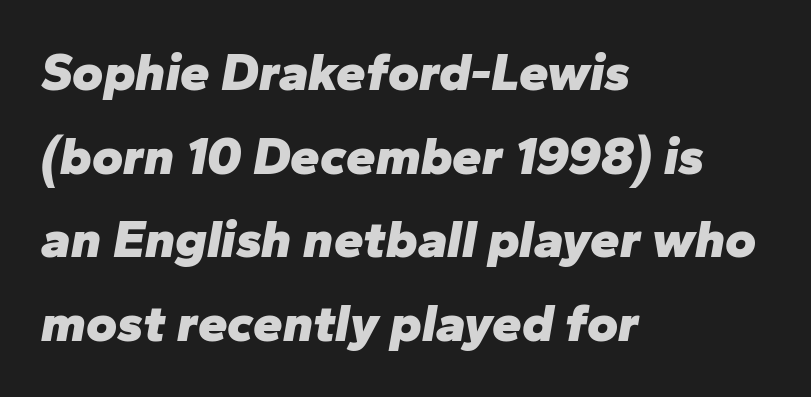
The image shows 53 px heavy type, italic (leaning right); set left-aligned, normal line spacing (1.58x), normal letter spacing, not underlined; low stroke contrast and a medium x-height.
